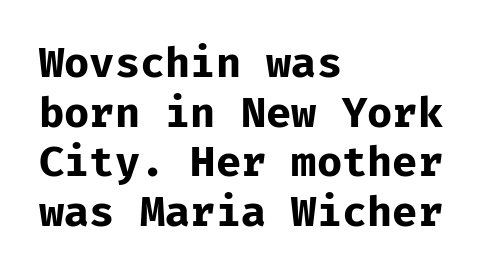
These words are printed bold, with thick strokes throughout. This rendering uses left alignment, leaving the right contour irregular. The letters march in equal steps, a hallmark of fixed-pitch type. Characters follow at the spacing the type designer built in.
